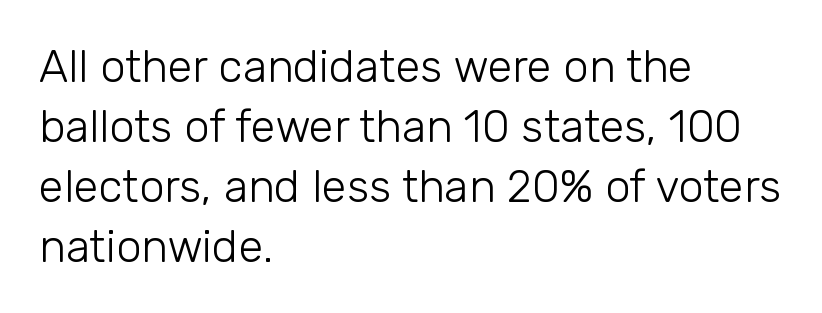
{"serif": "no", "italic": "no", "bold": "no", "weight": "light", "width": "normal", "stroke_contrast": "low", "x_height": "medium", "monospaced": "no", "underline": "no", "align": "left", "line_spacing": "normal", "line_spacing_ratio": 1.33, "letter_spacing": "normal", "letter_spacing_em": 0.0, "glyph_px": 45}
